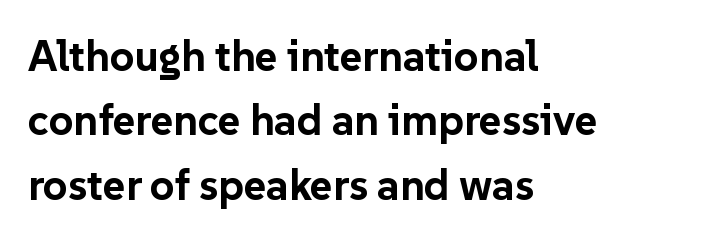
Note: no serifs on the glyphs. Rows of type keep a routine distance in the vertical direction. Every stem runs plumb, perpendicular to the baseline. The sample has been set heavy, in full bold. Underlining? Definitely not there. Here the designer chose a conventional face with non-uniform glyph widths.
